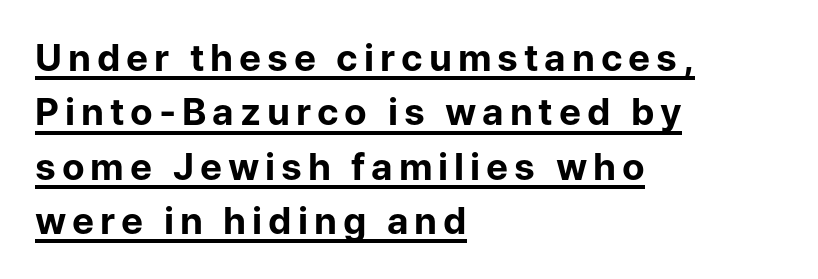
{"serif": "no", "italic": "no", "bold": "yes", "weight": "bold", "width": "normal", "stroke_contrast": "low", "x_height": "medium", "monospaced": "no", "underline": "yes", "align": "left", "line_spacing": "normal", "line_spacing_ratio": 1.47, "glyph_px": 37}
